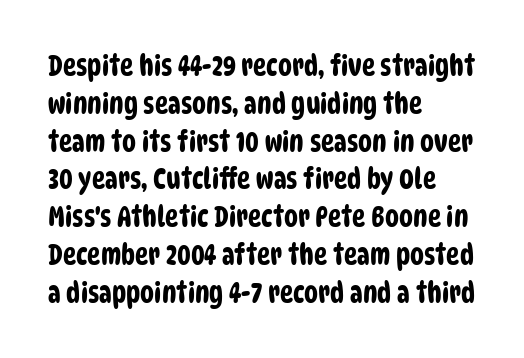
{"serif": "no", "width": "condensed", "stroke_contrast": "low", "x_height": "large", "monospaced": "no", "underline": "no", "align": "left", "line_spacing": "normal", "line_spacing_ratio": 1.35, "letter_spacing": "normal", "letter_spacing_em": 0.0, "glyph_px": 28}
